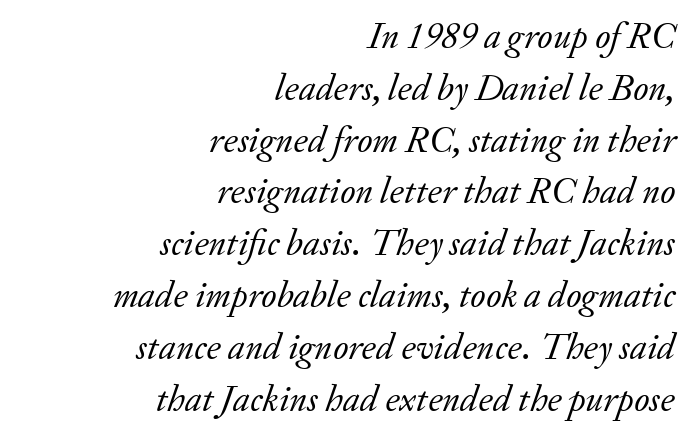
If you drew a ruler down the right edge, every line would touch it. You can tell it's italic because the verticals aren't actually vertical. Ink coverage per letter is moderate at most. Does extra space separate the letters? No, they use regular spacing. Descenders are the only things crossing below the line.
